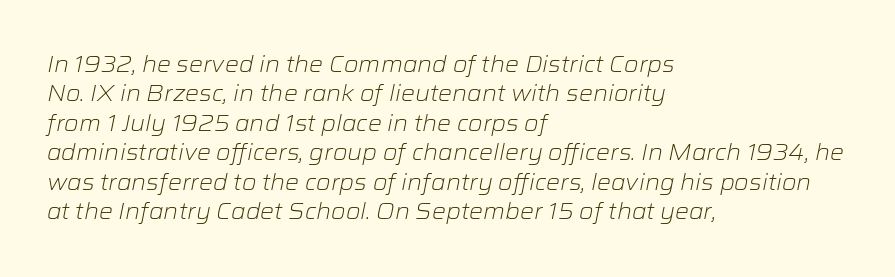
The image shows 22 px text type, italic (leaning right); set left-aligned, normal line spacing (1.34x), normal letter spacing, not underlined.
